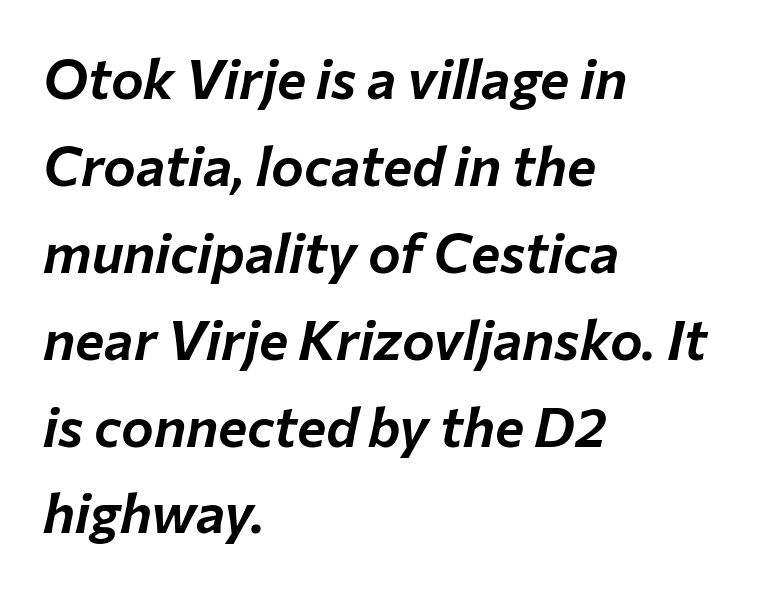
The image shows 55 px text type, italic (leaning right); set left-aligned, normal line spacing (1.58x), normal letter spacing, not underlined; low stroke contrast and a medium x-height.
